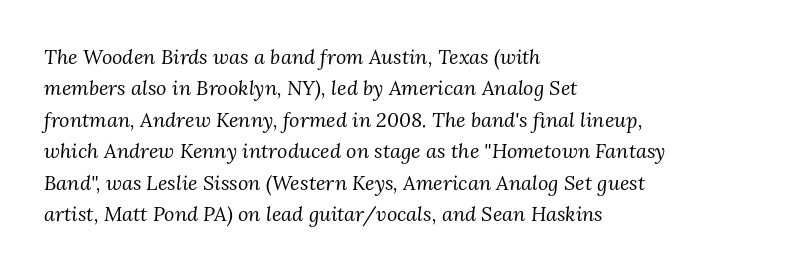
The image shows 20 px text type, italic (leaning right); set left-aligned, normal line spacing (1.57x), normal letter spacing, not underlined.
